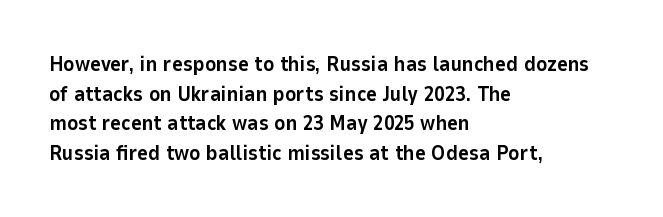
{"italic": "no", "bold": "yes", "underline": "no", "align": "left", "line_spacing": "normal", "line_spacing_ratio": 1.41, "letter_spacing": "normal", "letter_spacing_em": 0.0, "glyph_px": 21}
